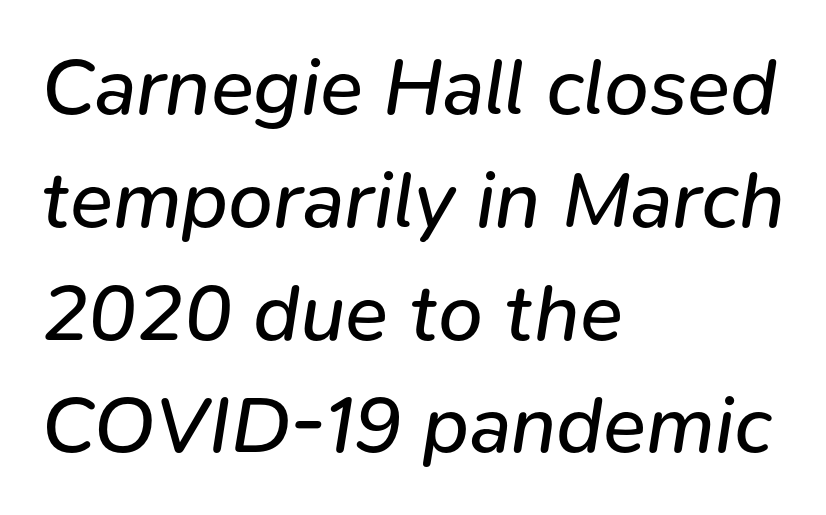
Each letter keeps its own natural width here, so spacing adapts to shape. This rendering leaves character spacing at its baseline value. Stem width sits at or under what a default text font uses. Quick note: interline space is typical.
